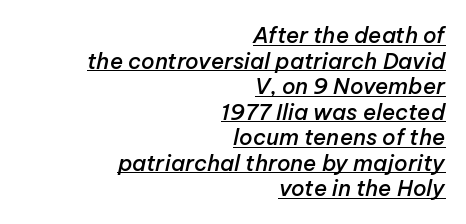
Q: Is the text bold? A: Semi-bold.
Q: Is the text italic (slanted)? A: Yes, it leans right by about 12 degrees.
Q: Is the text underlined? A: Yes.
Q: How is the paragraph aligned? A: Right-aligned.
Q: Is the spacing between letters normal or unusually wide? A: Normal.
